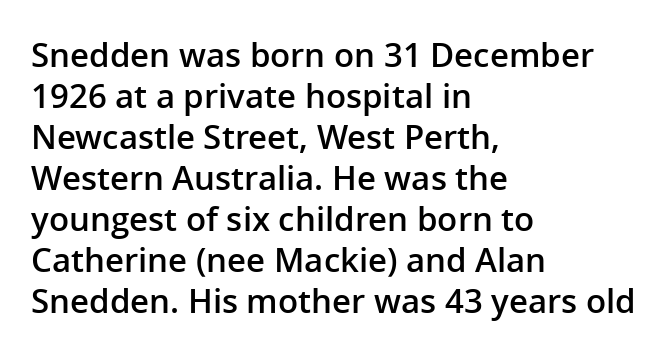
{"serif": "no", "italic": "no", "bold": "semi", "weight": "semibold", "width": "normal", "stroke_contrast": "low", "x_height": "medium", "monospaced": "no", "underline": "no", "align": "left", "line_spacing_ratio": 1.24, "letter_spacing": "normal", "letter_spacing_em": 0.0, "glyph_px": 33}
